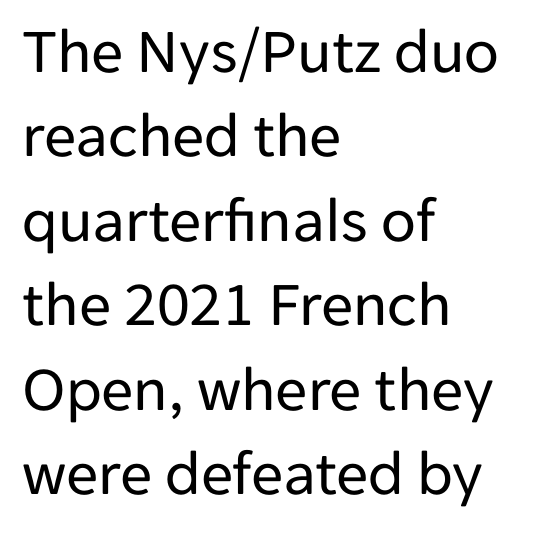
Q: Is the text bold? A: No.
Q: Is the text italic (slanted)? A: No, it is upright.
Q: Is the typeface a serif or a sans-serif typeface? A: Sans-serif.
Q: Is the text underlined? A: No.
Q: How is the paragraph aligned? A: Left-aligned.
Q: Is the spacing between letters normal or unusually wide? A: Normal.
Q: Is the spacing between lines tight, normal or loose? A: Normal.
Q: Width (condensed, normal, or wide)? A: Normal.
Q: Stroke contrast? A: Low.
Q: x-height? A: Medium.
Q: Monospaced? A: No.
